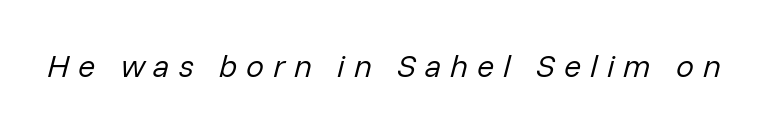
Ink coverage per letter is moderate at most. You could not count columns in this text — the font is proportionally spaced. Tracking here is generous; glyphs stand well apart from one another. The specimen omits any rule beneath the text block's lines. This is oblique type, the kind used for emphasis or titles.
